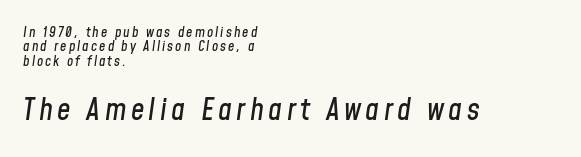
Q: Is the text italic (slanted)? A: Yes, it leans right by about 8 degrees.
Q: Is the text underlined? A: No.
Q: How is the paragraph aligned? A: Left-aligned.
Q: Is the spacing between lines tight, normal or loose? A: Tight.
Q: Which block of text is set in a larger size, the first (top) or the second (bottom)? A: The second (bottom) one.
Q: Width (condensed, normal, or wide)? A: Condensed.
Q: Stroke contrast? A: Low.
Q: x-height? A: Medium.
Q: Monospaced? A: No.
